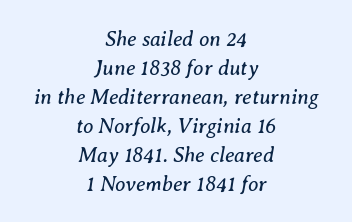
The image shows 21 px text type, italic (leaning right); set centered, normal line spacing (1.38x), normal letter spacing, not underlined.
